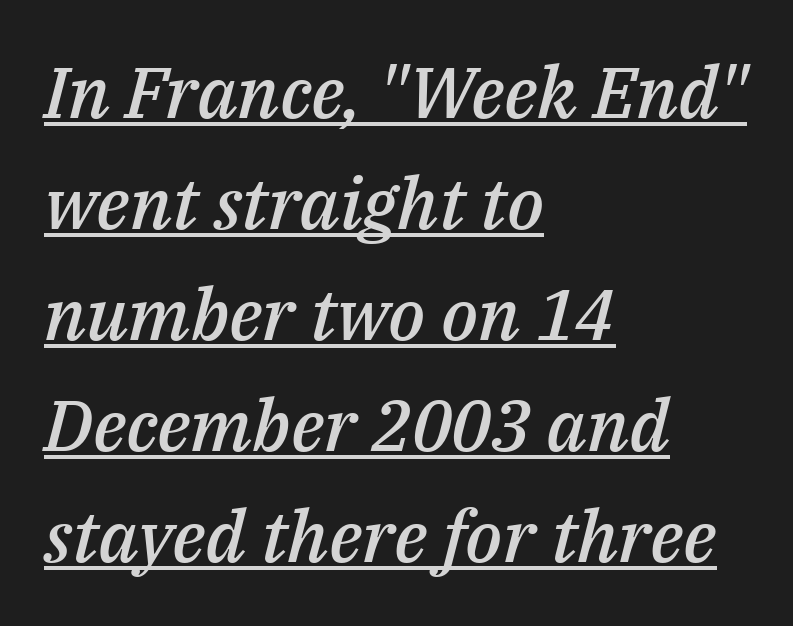
The image shows 72 px semibold type, italic (leaning right); set left-aligned, normal line spacing (1.54x), normal letter spacing, underlined; medium stroke contrast and a medium x-height.
